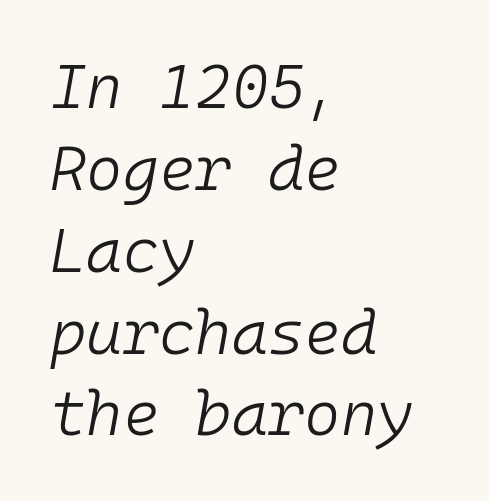
Q: Is the text bold? A: No.
Q: Is the text italic (slanted)? A: Yes, it leans right by about 10 degrees.
Q: Is the text underlined? A: No.
Q: How is the paragraph aligned? A: Left-aligned.
Q: Is the spacing between letters normal or unusually wide? A: Normal.
Q: Is the spacing between lines tight, normal or loose? A: Normal.
Q: Width (condensed, normal, or wide)? A: Normal.
Q: Stroke contrast? A: Low.
Q: x-height? A: Medium.
Q: Monospaced? A: Yes.
